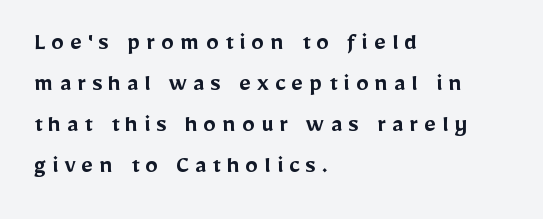
{"italic": "no", "bold": "semi", "underline": "no", "align": "left", "line_spacing": "normal", "line_spacing_ratio": 1.58, "letter_spacing": "wide", "letter_spacing_em": 0.23, "glyph_px": 26}
